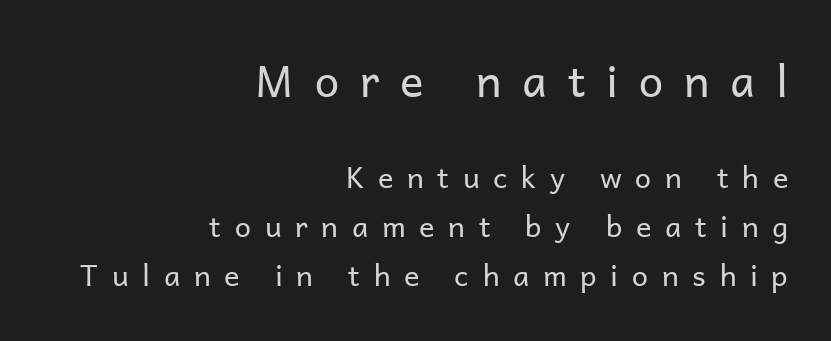
The initial chunk of copy outweighs the following chunk in type size. Each row of text sits above clean, open space. The face used here is proportionally spaced, like ordinary book or web type. Serifs: no, the terminals of the letterforms are clean. No heavy texture on the line: the type isn't bold.
